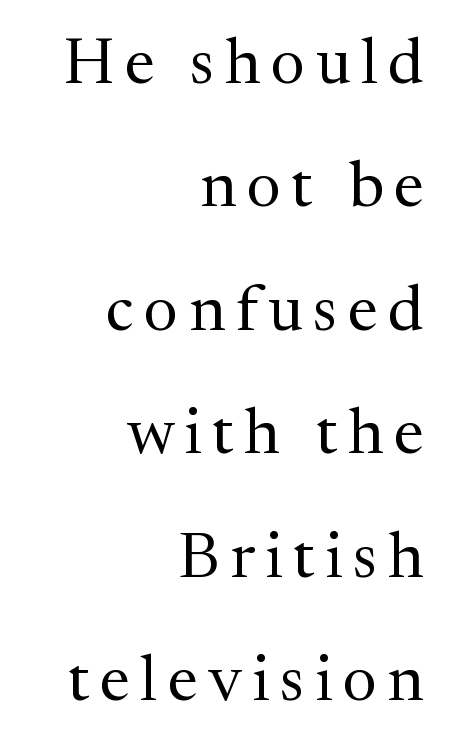
The image shows 65 px regular-weight serif type, upright; set right-aligned, loose line spacing (1.9x), not underlined; medium stroke contrast and a medium x-height.
